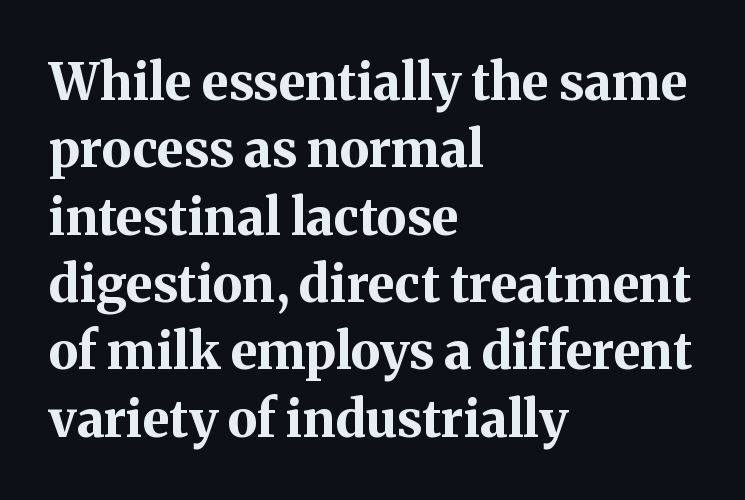
The image shows 51 px bold serif type, upright; set left-aligned, normal line spacing (1.32x), normal letter spacing, not underlined; medium stroke contrast and a medium x-height.
